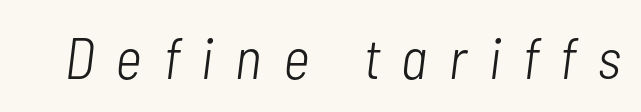
Inter-character spacing is expanded well beyond the font's built-in metrics. Italic? Definitely — the glyphs are oblique. Note the varied advance widths — an 'i' is clearly narrower than an 'm'. This reads as an unemphasized weight, regular at the heaviest. Check the space under the baseline: it is left empty.
